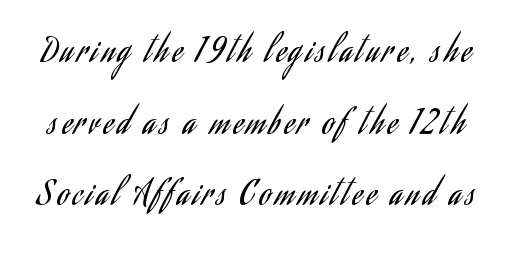
{"serif": "no", "bold": "no", "weight": "regular", "width": "condensed", "stroke_contrast": "low", "x_height": "small", "monospaced": "no", "underline": "no", "line_spacing": "loose", "line_spacing_ratio": 2.24, "glyph_px": 32}
